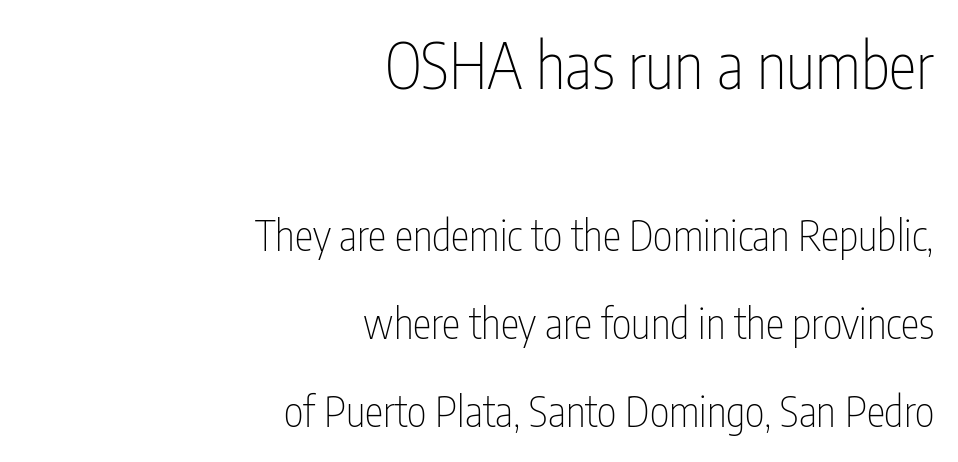
The image shows 63 px thin, condensed sans-serif type, upright; set right-aligned, loose line spacing (2.1x), normal letter spacing, not underlined; the first (top) block is 1.5x larger; low stroke contrast and a medium x-height.
